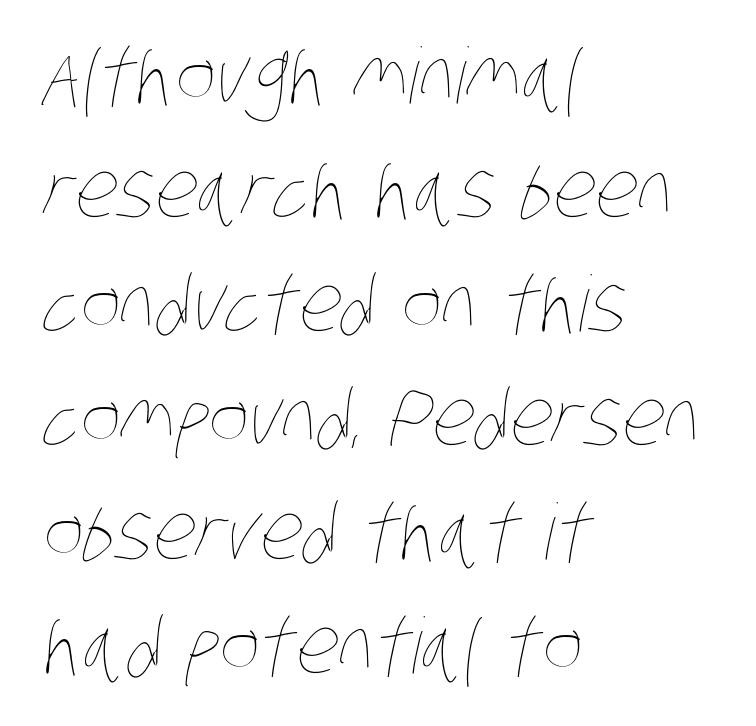
The rendering anchors every line to the left-hand side. Caption: face not bold, strokes unweighted. You could not count columns in this text — the font is proportionally spaced. The gap between lines stays unmarked.
